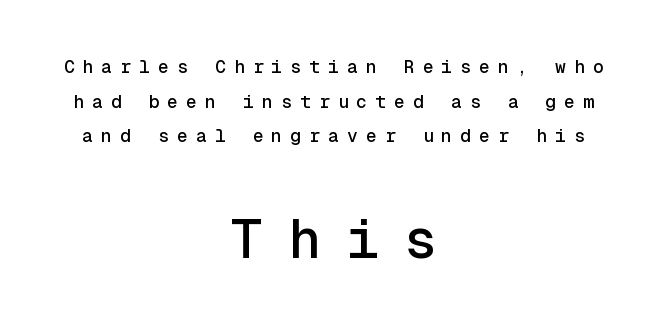
{"serif": "no", "italic": "no", "width": "normal", "x_height": "medium", "monospaced": "yes", "underline": "no", "align": "center", "line_spacing": "loose", "line_spacing_ratio": 1.92, "letter_spacing": "wide", "letter_spacing_em": 0.45, "larger_block": "second", "size_ratio": 3.06, "glyph_px": 55}
